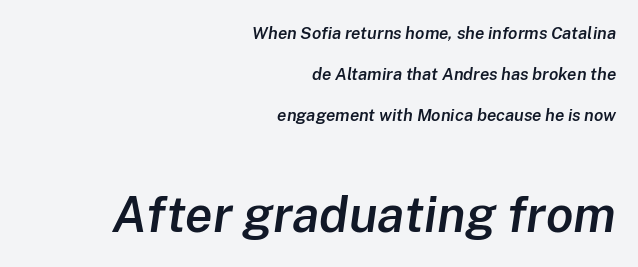
The image shows 50 px semibold type, italic (leaning right); set right-aligned, loose line spacing (2.4x), normal letter spacing, not underlined; the second (bottom) block is 2.94x larger; low stroke contrast and a medium x-height.
